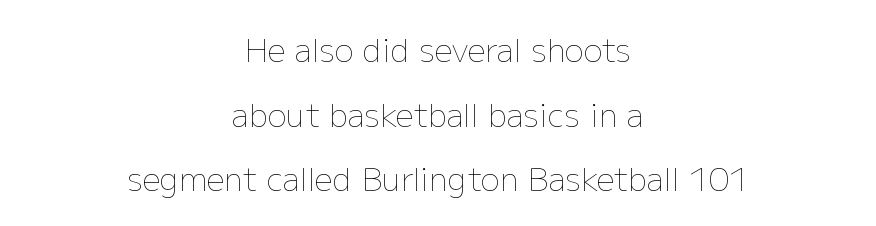
Quick note: underline off. One glance says open: line gaps are wider than usual. No chunkiness to these letters — they're not bold. Nope, not italic — everything's standing straight.
